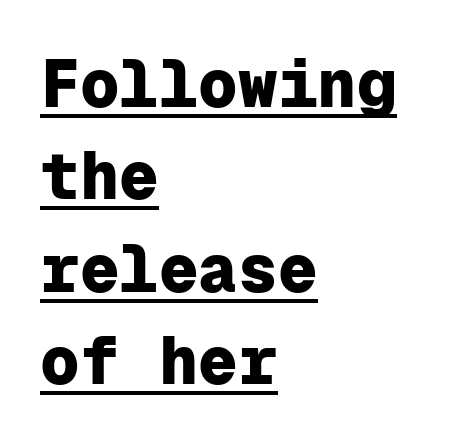
The image shows 66 px heavy sans-serif type, upright, monospaced; set left-aligned, normal line spacing (1.4x), normal letter spacing, underlined; low stroke contrast and a medium x-height.
